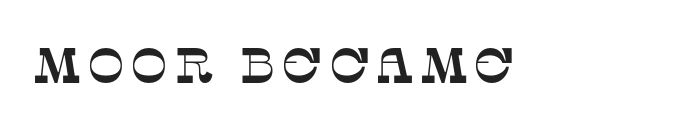
The image shows 50 px serif type; set not underlined; low stroke contrast and a large x-height.
